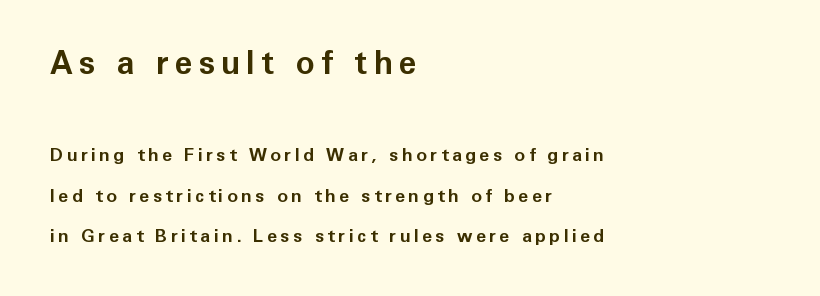
The image shows 32 px bold sans-serif type, upright; set left-aligned, loose line spacing (2.24x), not underlined; the first (top) block is 1.78x larger; low stroke contrast and a medium x-height.
